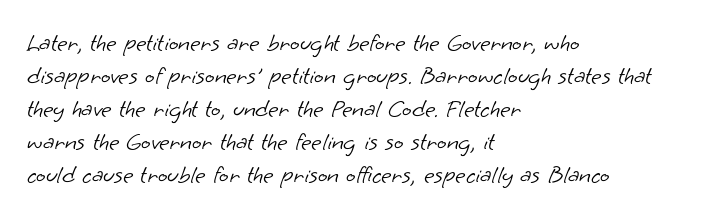
{"bold": "no", "underline": "no", "align": "left", "line_spacing": "normal", "line_spacing_ratio": 1.32, "letter_spacing": "normal", "letter_spacing_em": 0.0, "glyph_px": 25}
